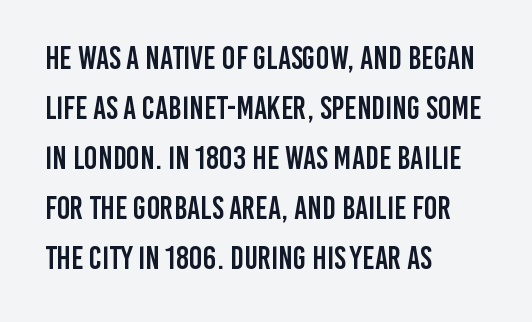
The image shows 32 px condensed sans-serif type, upright; set left-aligned, normal line spacing (1.56x), normal letter spacing, not underlined; low stroke contrast and a large x-height.
